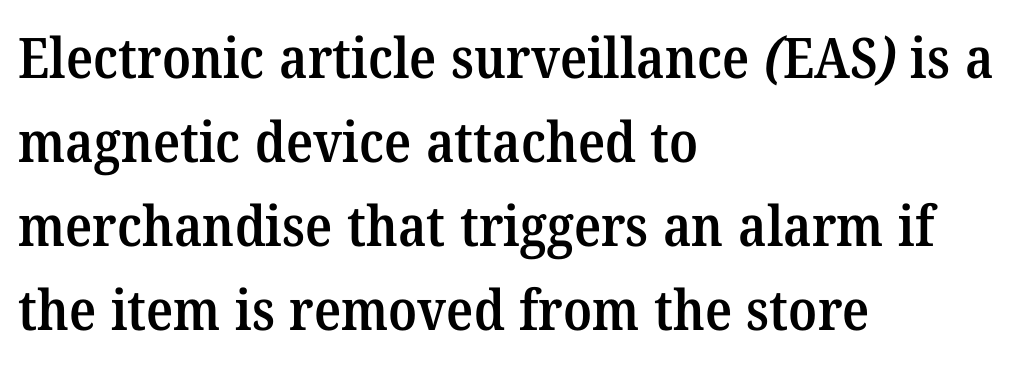
{"serif": "yes", "bold": "semi", "weight": "semibold", "width": "normal", "stroke_contrast": "medium", "x_height": "medium", "monospaced": "no", "underline": "no", "align": "left", "line_spacing": "normal", "line_spacing_ratio": 1.5, "letter_spacing": "normal", "letter_spacing_em": 0.0, "glyph_px": 56}
